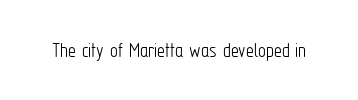
The image shows 22 px text type, upright; set normal letter spacing, not underlined.
